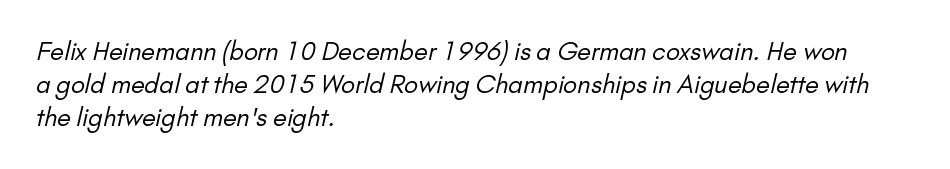
The image shows 25 px text type; set left-aligned, normal line spacing (1.33x), normal letter spacing, not underlined.
